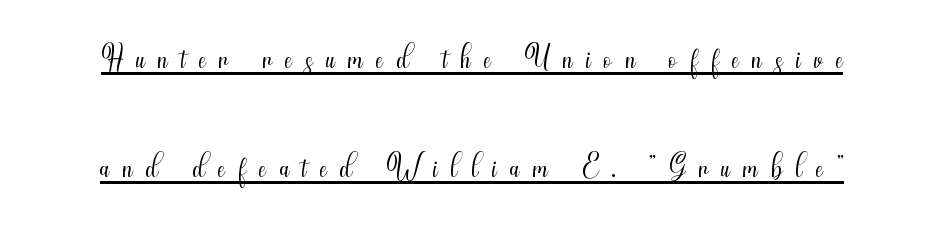
Examine the stroke ends and you'll find no serifs. Successive baselines arrive slowly, with a big drop between each. The rendering uses natural spacing where letterforms have individual widths. No letter is thick-stroked: the sample isn't bold.
